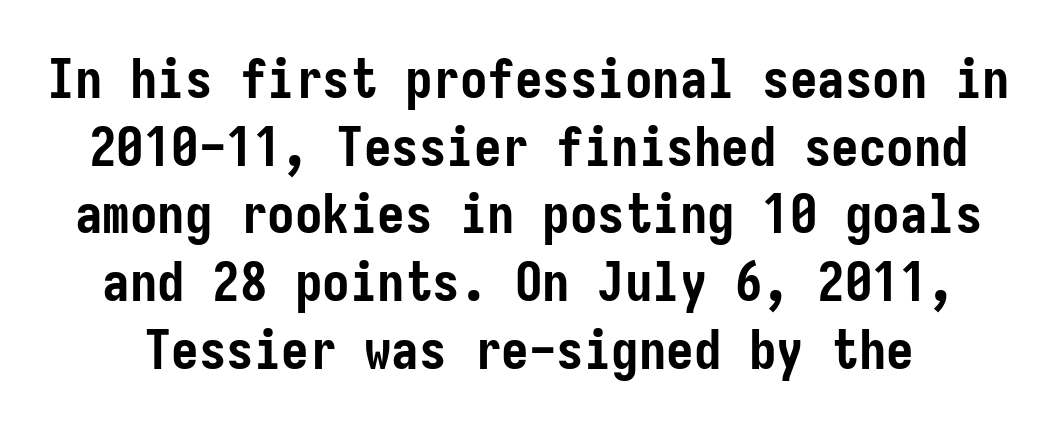
{"serif": "no", "italic": "no", "bold": "yes", "weight": "semibold", "width": "condensed", "stroke_contrast": "low", "x_height": "medium", "underline": "no", "line_spacing_ratio": 1.23, "letter_spacing": "normal", "letter_spacing_em": 0.0, "glyph_px": 55}
